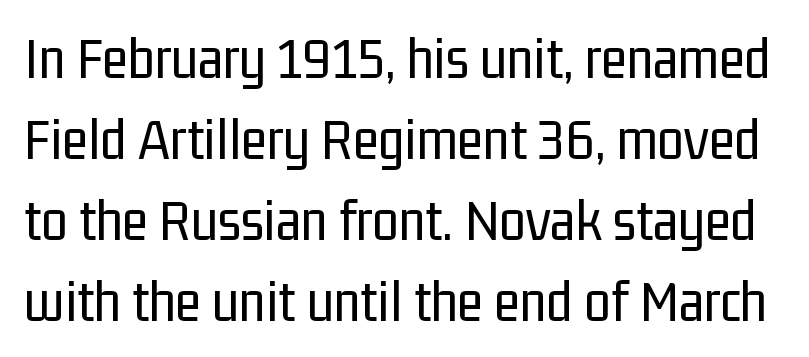
The image shows 60 px regular-weight, condensed sans-serif type, upright; set normal line spacing (1.35x), normal letter spacing, not underlined; low stroke contrast and a medium x-height.
